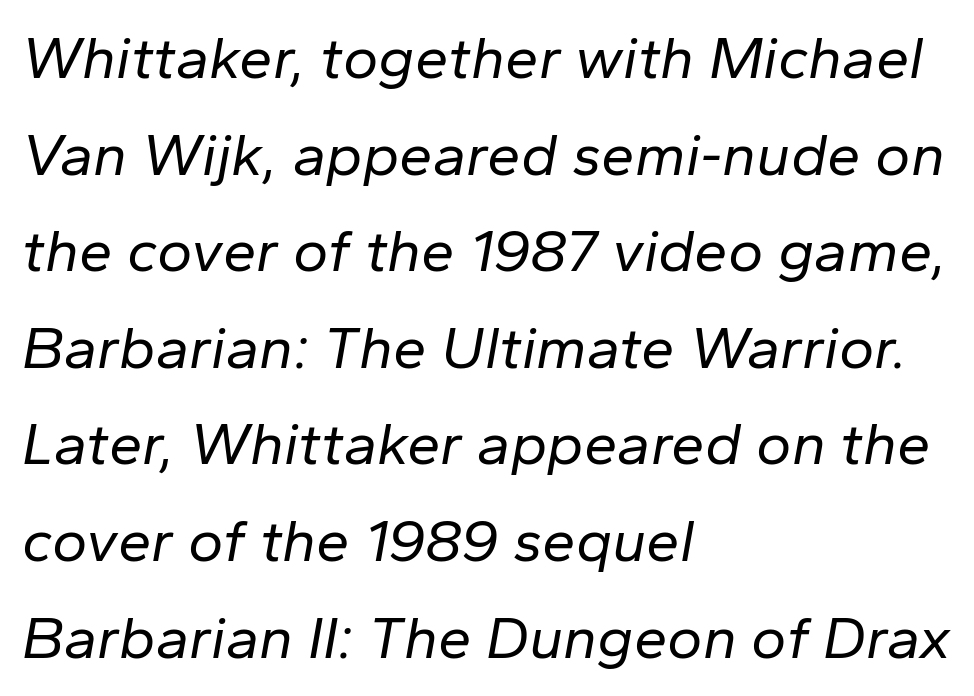
Alignment: flush left. Is the letter spacing exaggerated? No — it looks like the ordinary default. Quick note: interline space is typical. The cut favours lightness, reaching ordinary text weight at its darkest. Think of a printed novel: that variable character pitch is what you see here. Notice how the stems are inclined rather than vertical — that's the hallmark of italics.
